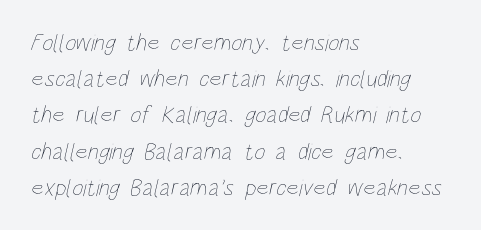
{"bold": "no", "underline": "no", "align": "left", "line_spacing": "normal", "line_spacing_ratio": 1.51, "letter_spacing": "normal", "letter_spacing_em": 0.0, "glyph_px": 24}
